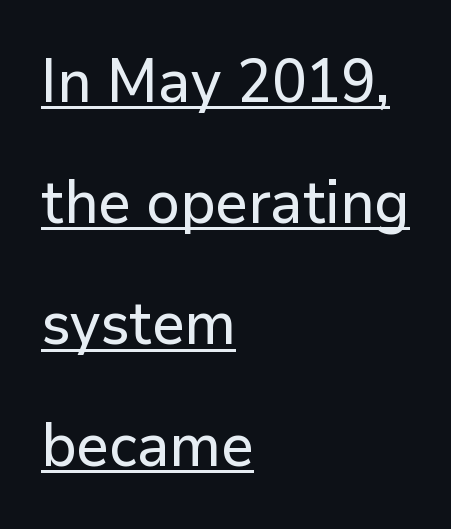
Nobody touched the tracking dial on this one. Observe the absence of serifs on each vertical stroke in this sample. Has an underline been added? It has. Leading: increased.
